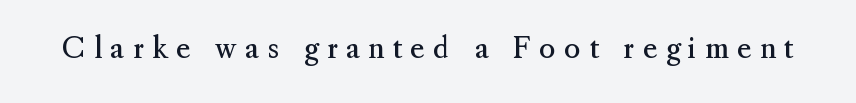
The image shows 28 px regular-weight serif type, upright; set unusually wide letter spacing (+0.3 em), not underlined; medium stroke contrast and a small x-height.
